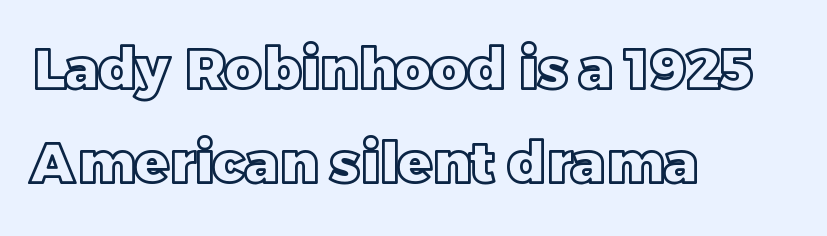
{"italic": "no", "width": "normal", "x_height": "large", "monospaced": "no", "underline": "no", "align": "left", "line_spacing": "normal", "line_spacing_ratio": 1.67, "letter_spacing": "normal", "letter_spacing_em": 0.0, "glyph_px": 56}
